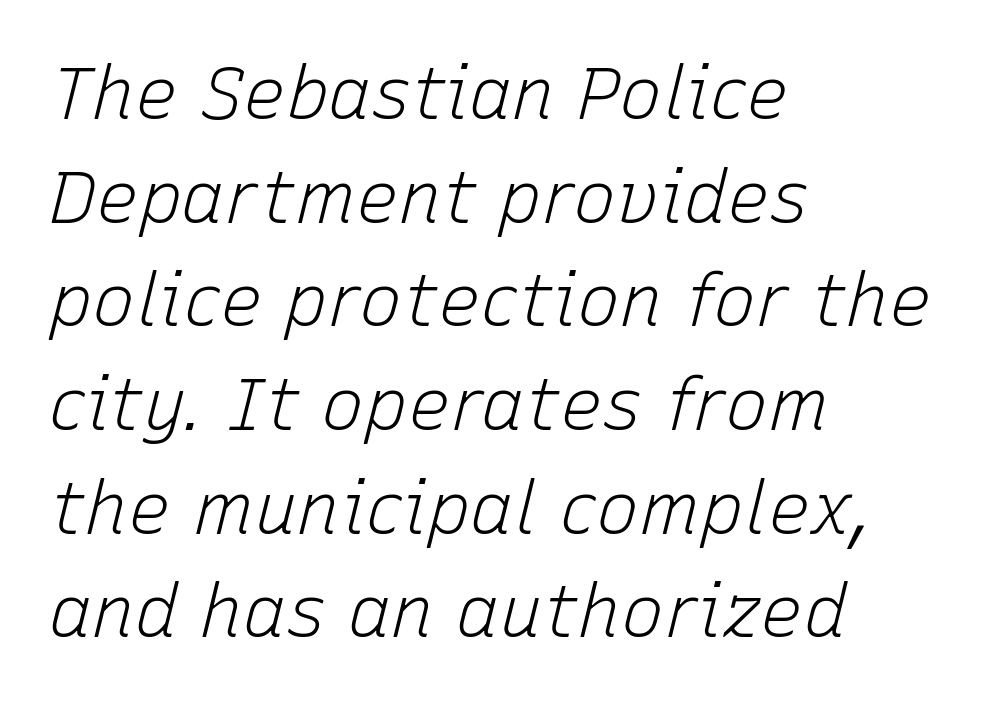
Weight: not bold — regular or lighter. A typesetter would call this zero additional tracking. The face used here is proportionally spaced, like ordinary book or web type. There's an unmistakable incline to the writing here.
